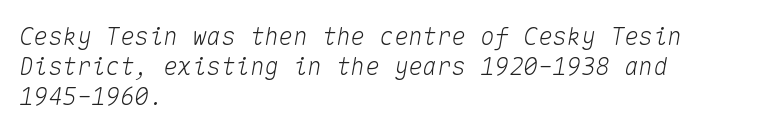
The image shows 24 px text type, italic (leaning right); set left-aligned, line spacing 1.24x, normal letter spacing, not underlined.
